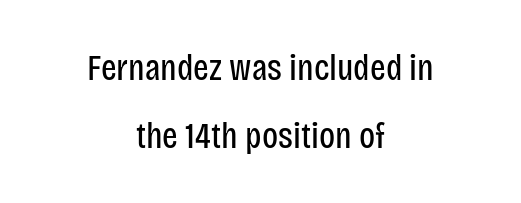
The image shows 37 px regular-weight, condensed sans-serif type, upright; set centered, line spacing 1.83x, normal letter spacing, not underlined; low stroke contrast and a large x-height.
